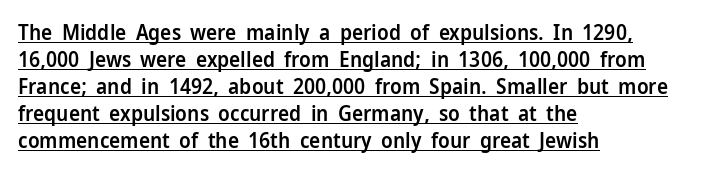
Reading down the column, the eye jumps a familiar distance to each next line. Like a heading marked for emphasis, these lines bear an underscore. These lines stack with their left ends in a neat column. Weight check: semibold — heavier than regular, not quite bold.
